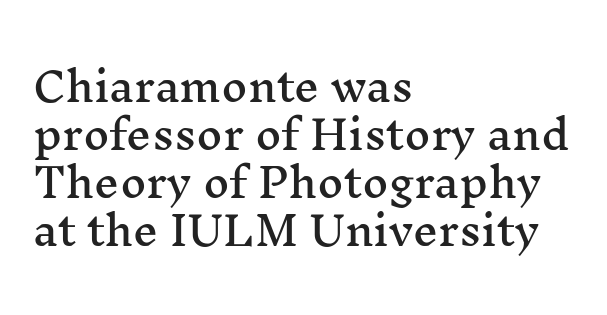
This is serif lettering, the kind often seen in printed books. Nobody touched the tracking dial on this one. Here the designer chose a conventional face with non-uniform glyph widths. The text block is weighted toward the left margin, trailing off unevenly rightward.
